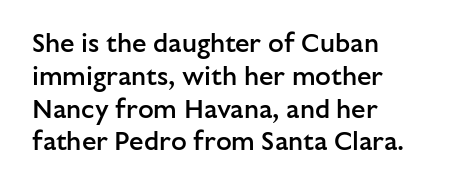
Typesetter's note: demi weight, one step under bold. Casual observation: everything's shoved over to the left. Words float on clear page, feet unadorned. The type sits square on the baseline with zero lean. Evenly set lines give the paragraph a standard silhouette. No extra tracking has been applied to these lines.
